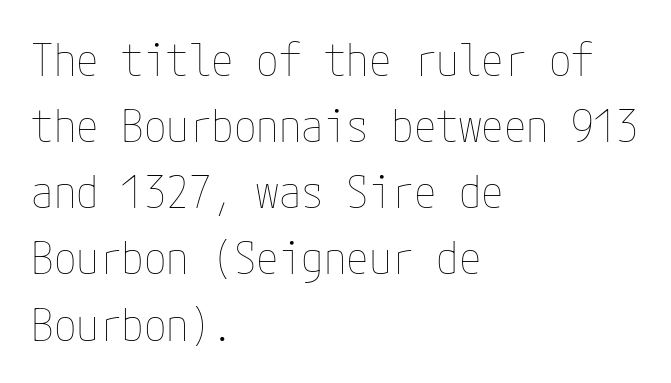
The image shows 45 px thin, condensed type, upright; set left-aligned, normal line spacing (1.47x), normal letter spacing, not underlined; low stroke contrast and a medium x-height.
